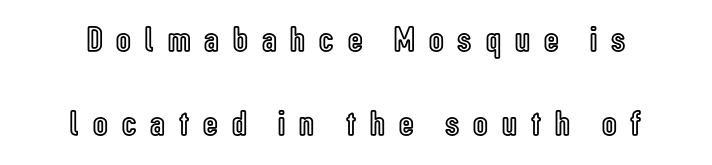
Q: Is the text italic (slanted)? A: No, it is upright.
Q: Is the text underlined? A: No.
Q: Is the spacing between letters normal or unusually wide? A: Unusually wide.
Q: Is the spacing between lines tight, normal or loose? A: Loose.
Q: Width (condensed, normal, or wide)? A: Condensed.
Q: x-height? A: Medium.
Q: Monospaced? A: No.
